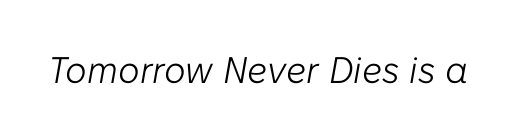
The font sits on the lighter half of the weight spectrum, regular included. What stands out about the letter spacing? Nothing — it is the standard amount. The axis of the letterforms is tilted away from vertical. Quick note: underline off. Here the designer chose a conventional face with non-uniform glyph widths.
